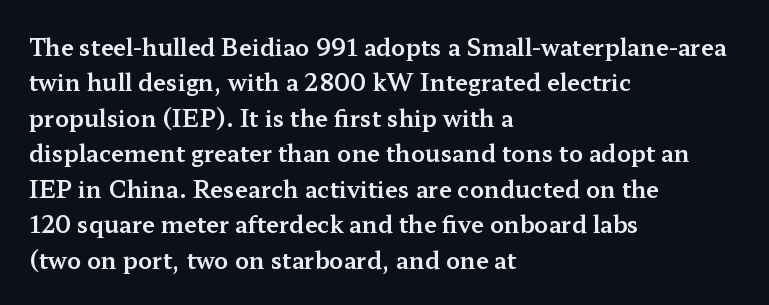
{"italic": "no", "underline": "no", "align": "left", "line_spacing": "normal", "line_spacing_ratio": 1.54, "letter_spacing": "normal", "letter_spacing_em": 0.0, "glyph_px": 23}
